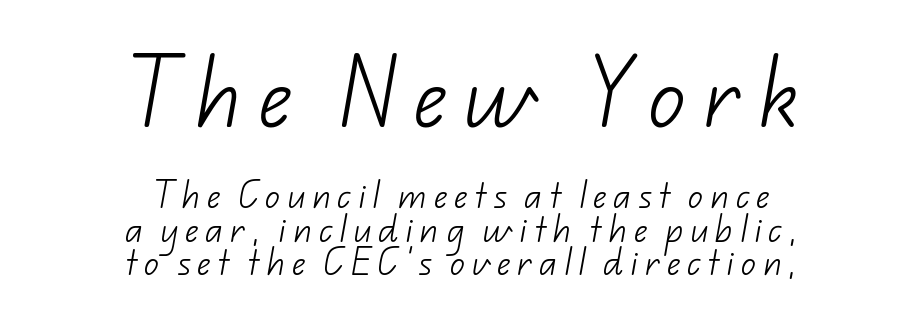
The image shows 75 px light sans-serif type; set centered, tight line spacing (1.11x), unusually wide letter spacing (+0.22 em), not underlined; the first (top) block is 2.5x larger; low stroke contrast and a small x-height.
